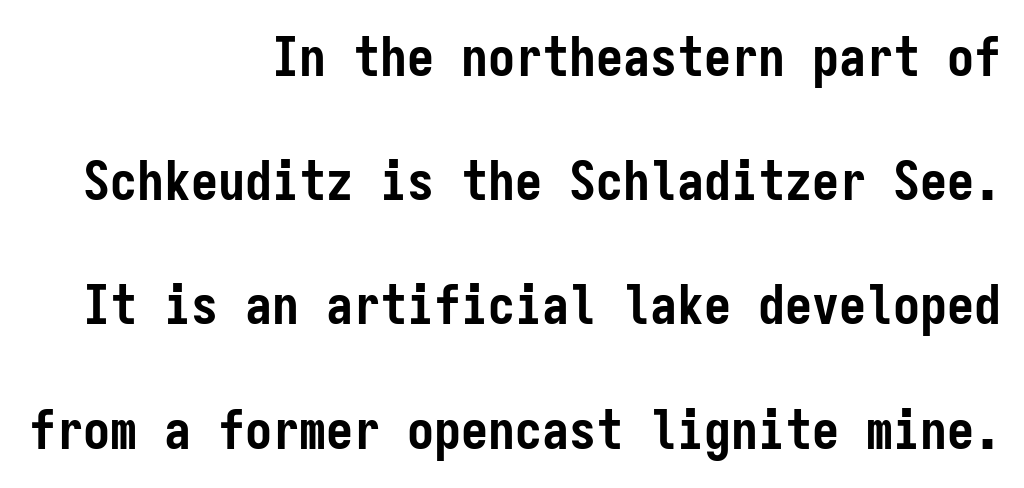
The image shows 54 px semibold, condensed sans-serif type, upright, monospaced; set right-aligned, loose line spacing (2.3x), normal letter spacing, not underlined; low stroke contrast and a medium x-height.
